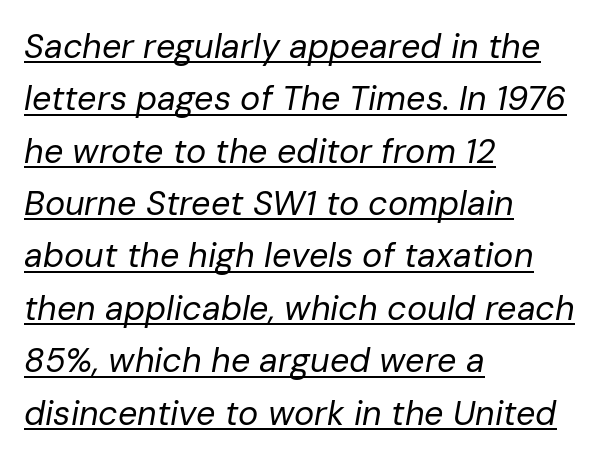
{"italic": "yes", "lean": "right", "slant_degrees": 10, "bold": "no", "weight": "regular", "width": "normal", "stroke_contrast": "low", "x_height": "medium", "monospaced": "no", "underline": "yes", "align": "left", "line_spacing": "normal", "line_spacing_ratio": 1.54, "letter_spacing": "normal", "letter_spacing_em": 0.0, "glyph_px": 34}
